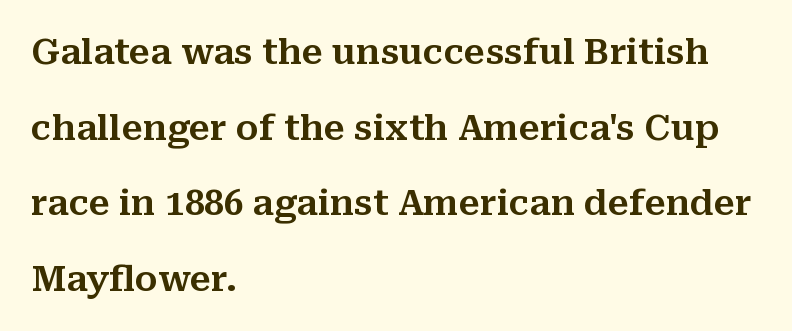
The face used here is seriffed, in the tradition of book romans. Proportional: the letters do not fall into vertical columns. Nope, not italic — everything's standing straight. This sample uses plain, unmodified letter spacing.
